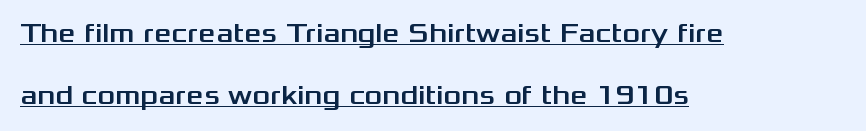
{"italic": "no", "underline": "yes", "align": "left", "line_spacing": "loose", "line_spacing_ratio": 2.3, "letter_spacing": "normal", "letter_spacing_em": 0.0, "glyph_px": 27}
